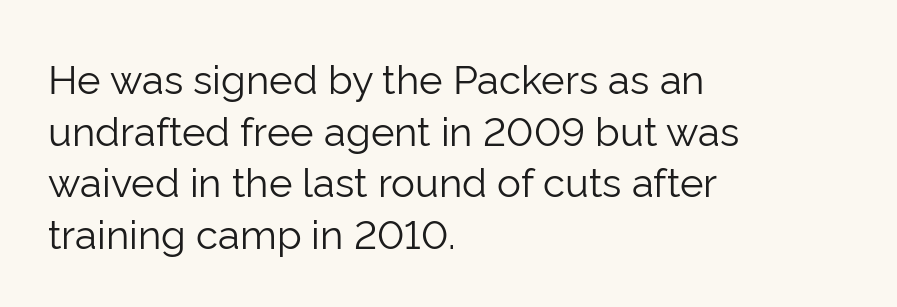
The image shows 40 px light sans-serif type, upright; set left-aligned, normal line spacing (1.29x), normal letter spacing, not underlined; low stroke contrast and a medium x-height.
